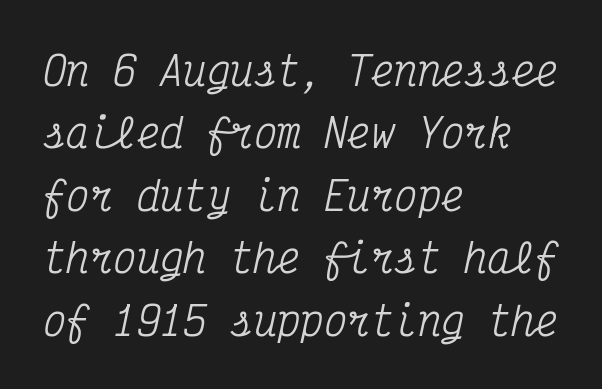
{"serif": "yes", "italic": "yes", "lean": "right", "slant_degrees": 12, "width": "condensed", "stroke_contrast": "medium", "x_height": "medium", "monospaced": "yes", "underline": "no", "align": "left", "line_spacing": "normal", "line_spacing_ratio": 1.6, "letter_spacing": "normal", "letter_spacing_em": 0.0, "glyph_px": 39}
